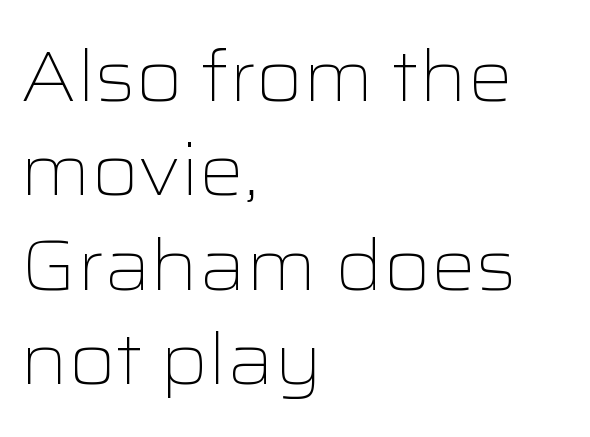
The image shows 71 px light, wide sans-serif type, upright; set left-aligned, normal line spacing (1.33x), normal letter spacing, not underlined; low stroke contrast and a medium x-height.
